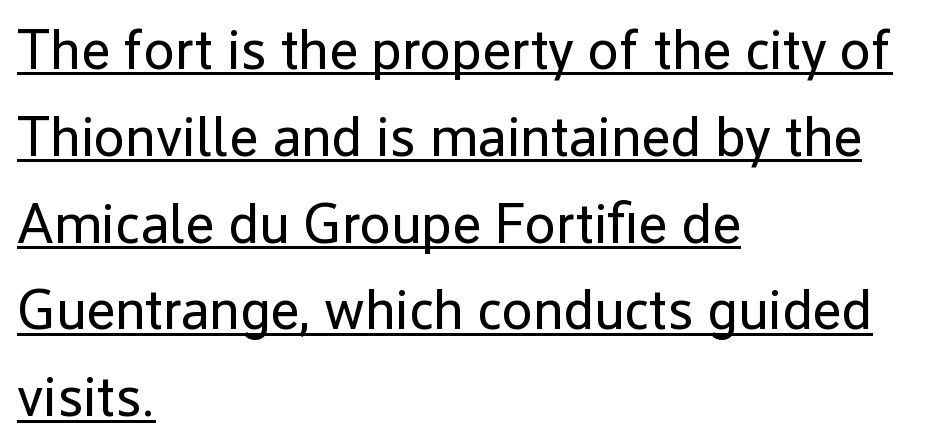
Nope, no serifs anywhere on these letters. Does the leading feel generous? No, just average. A baseline rule has been typeset under these characters. The line texture is even and compact thanks to regular tracking.
